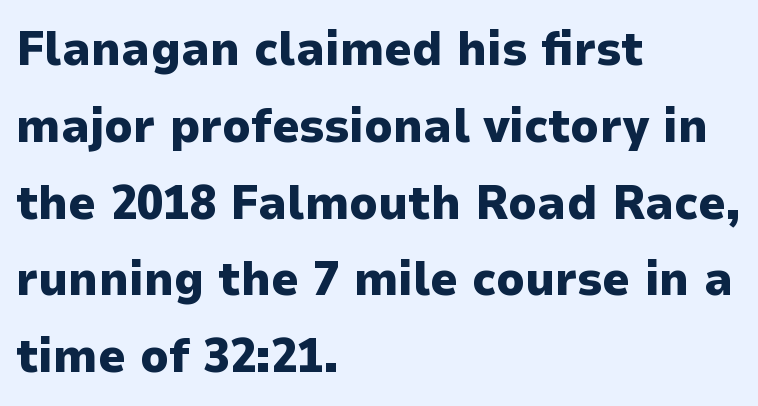
The passage shown has conventional tracking throughout. Is there any slant? The stems are plumb. The passage is arranged the way most books set body copy — flush left. Lines of text with bare space underneath. Note the varied advance widths — an 'i' is clearly narrower than an 'm'. These lines are composed in type without serifs.
